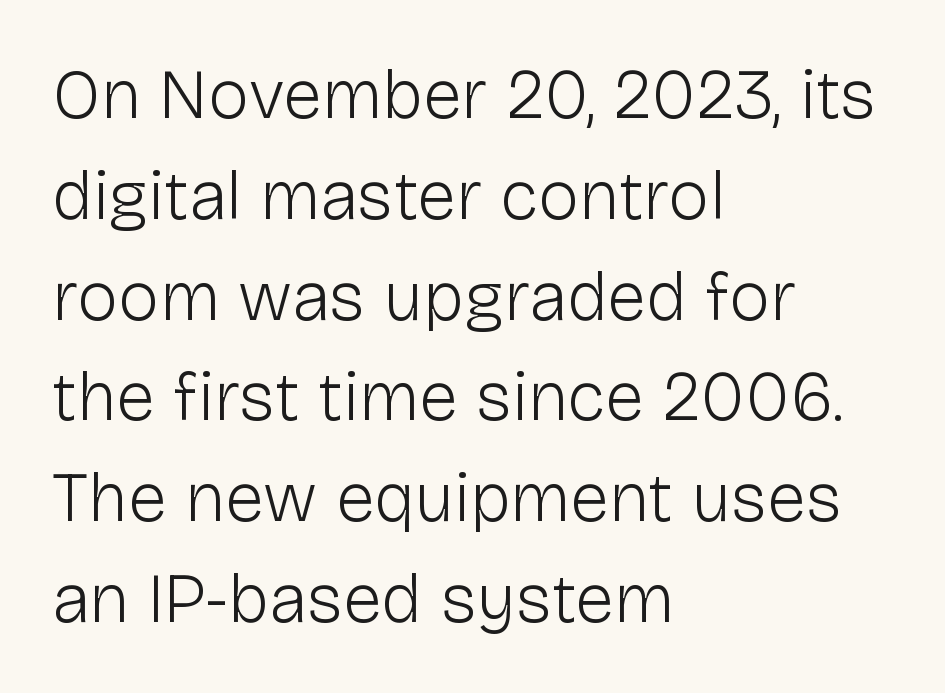
Here the designer chose a conventional face with non-uniform glyph widths. What stands out about the letter spacing? Nothing — it is the standard amount. Weight class: somewhere from thin through regular. Horizontal bands of white between lines are of average thickness. Nothing sits at the stroke ends, so this counts as sans-serif. The passage shown is not underscored anywhere.
